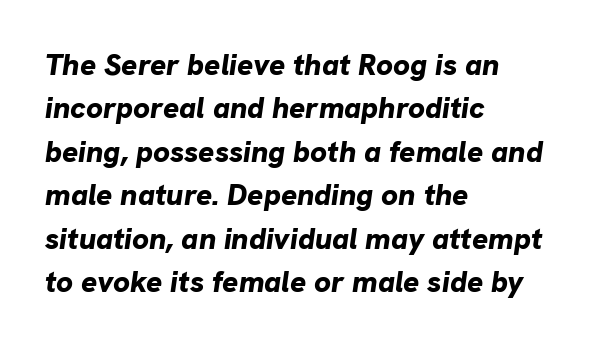
The image shows 30 px bold type, italic (leaning right); set left-aligned, normal line spacing (1.45x), normal letter spacing, not underlined; low stroke contrast and a medium x-height.
